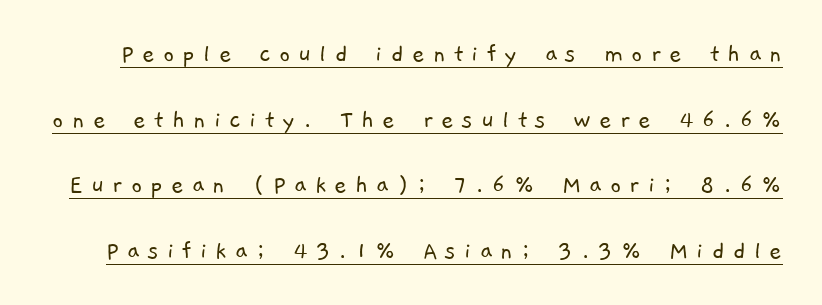
The image shows 27 px text type; set loose line spacing (2.43x), unusually wide letter spacing (+0.3 em), underlined.
